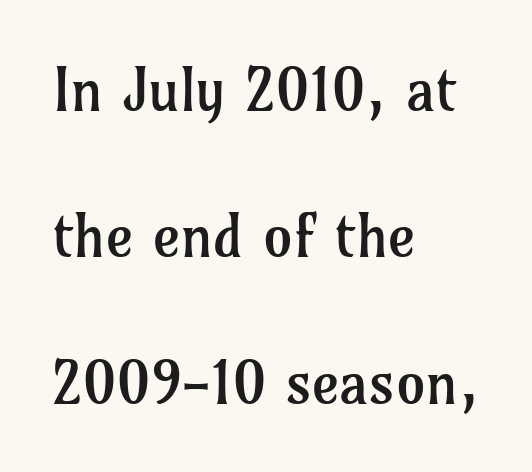
Has an underline been added? It has not. Regarding serifs, this sample has them. The block of text is sparse from top to bottom, with ample space between rows. Each word holds together tightly as a unit, with standard inter-letter gaps. Spacing verdict: proportional, widths tailored to each character. Letters have the restrained weight of plain body copy at most.
